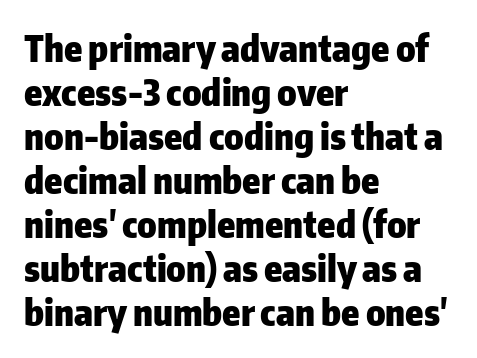
The image shows 36 px heavy sans-serif type, upright; set left-aligned, line spacing 1.22x, normal letter spacing, not underlined; low stroke contrast and a medium x-height.
